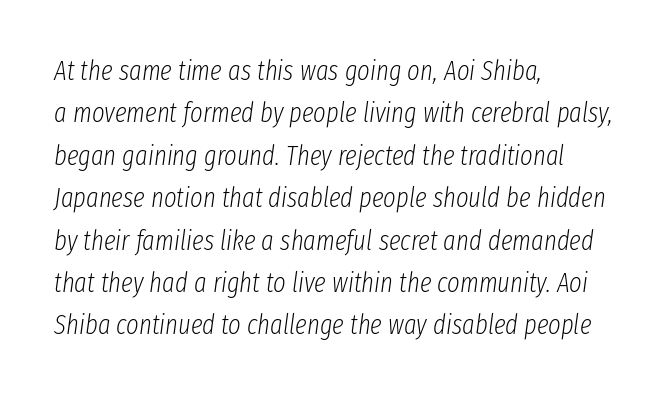
The image shows 27 px text type, italic (leaning right); set left-aligned, normal line spacing (1.57x), normal letter spacing, not underlined.
